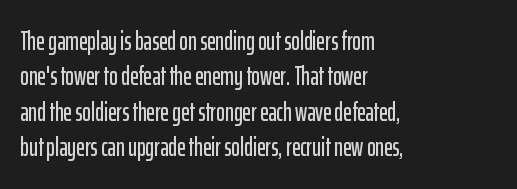
{"italic": "no", "underline": "no", "align": "left", "line_spacing": "normal", "line_spacing_ratio": 1.36, "letter_spacing": "normal", "letter_spacing_em": 0.0, "glyph_px": 26}
